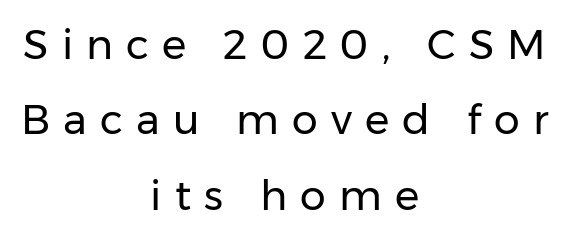
The rendering inserts visible extra space after every character. Each letter's strokes conclude bluntly, with no projecting serifs. This is roman type, the default non-slanted kind. Heaviness? Minimal to ordinary, like unemphasized prose.
